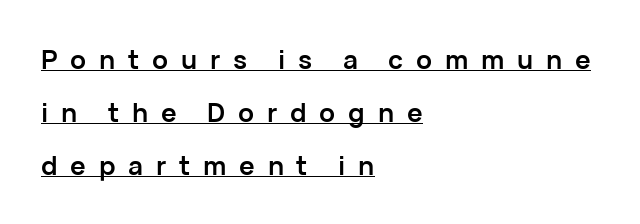
The image shows 26 px bold type, upright; set left-aligned, loose line spacing (2.03x), unusually wide letter spacing (+0.49 em), underlined.
